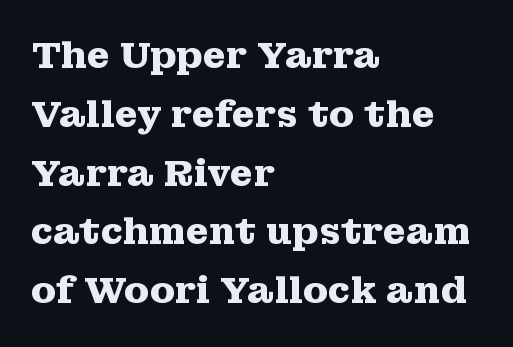
The image shows 37 px heavy, wide serif type, upright; set left-aligned, normal line spacing (1.59x), normal letter spacing, not underlined; medium stroke contrast and a medium x-height.
